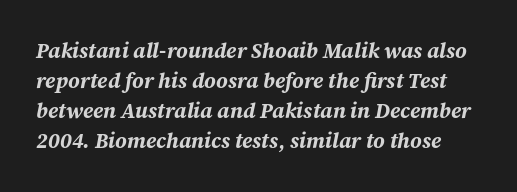
Q: Is the text bold? A: Yes.
Q: Is the text italic (slanted)? A: Yes, it leans right by about 12 degrees.
Q: Is the text underlined? A: No.
Q: Is the spacing between letters normal or unusually wide? A: Normal.
Q: Is the spacing between lines tight, normal or loose? A: Normal.
